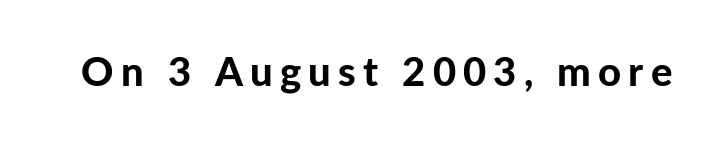
{"serif": "no", "italic": "no", "bold": "yes", "weight": "bold", "width": "normal", "stroke_contrast": "low", "x_height": "medium", "monospaced": "no", "underline": "no", "glyph_px": 40}
